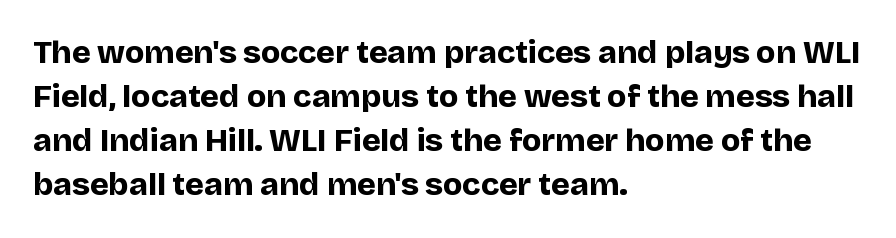
Every stem runs plumb, perpendicular to the baseline. Note the varied advance widths — an 'i' is clearly narrower than an 'm'. The font is running at its bold setting. Students, note that the glyphs here touch the page at normal intervals. The ragged edge is on the right, which tells us the setting is flush left. Normally led — the rows are evenly, conventionally spaced.
